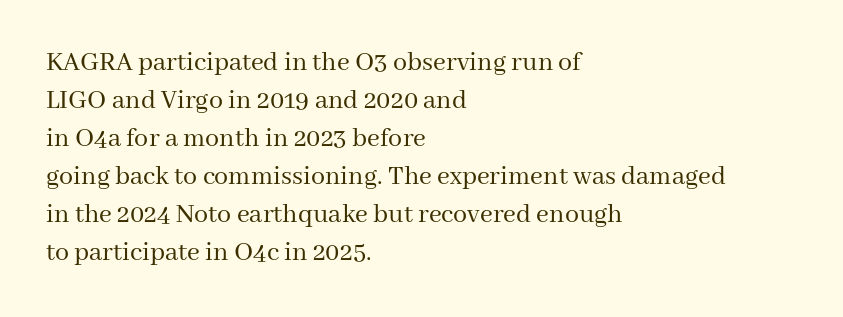
Q: Is the text bold? A: No.
Q: Is the text italic (slanted)? A: No, it is upright.
Q: Is the typeface a serif or a sans-serif typeface? A: Serif.
Q: Is the text underlined? A: No.
Q: How is the paragraph aligned? A: Left-aligned.
Q: Is the spacing between letters normal or unusually wide? A: Normal.
Q: Is the spacing between lines tight, normal or loose? A: Normal.
Q: Width (condensed, normal, or wide)? A: Normal.
Q: Stroke contrast? A: Medium.
Q: x-height? A: Medium.
Q: Monospaced? A: No.
